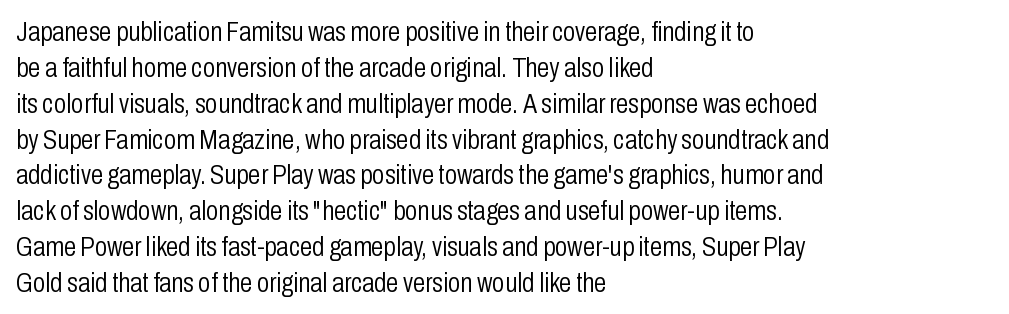
The passage shown is typeset with a sans-serif family. You could call the tracking neutral — neither tight nor loose. Varying glyph widths throughout — classic text-font behaviour. Italic? Not at all — the glyphs are vertical.
